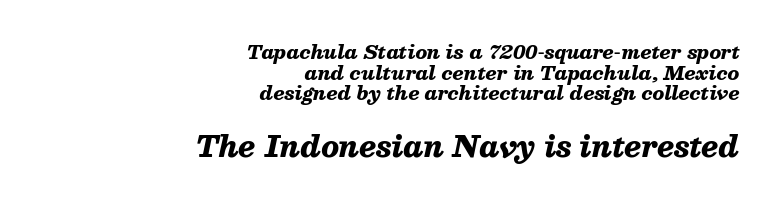
{"italic": "yes", "lean": "right", "slant_degrees": 13, "bold": "yes", "weight": "heavy", "width": "normal", "stroke_contrast": "medium", "x_height": "medium", "monospaced": "no", "underline": "no", "align": "right", "line_spacing": "tight", "line_spacing_ratio": 1.08, "letter_spacing": "normal", "letter_spacing_em": 0.0, "larger_block": "second", "size_ratio": 1.53, "glyph_px": 29}
